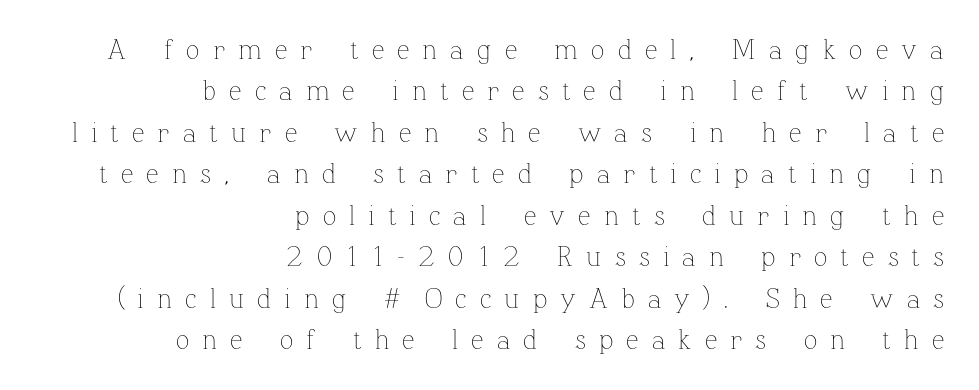
{"italic": "no", "bold": "no", "weight": "thin", "width": "normal", "stroke_contrast": "low", "x_height": "medium", "monospaced": "no", "underline": "no", "align": "right", "line_spacing": "normal", "line_spacing_ratio": 1.48, "letter_spacing": "wide", "letter_spacing_em": 0.47, "glyph_px": 28}
